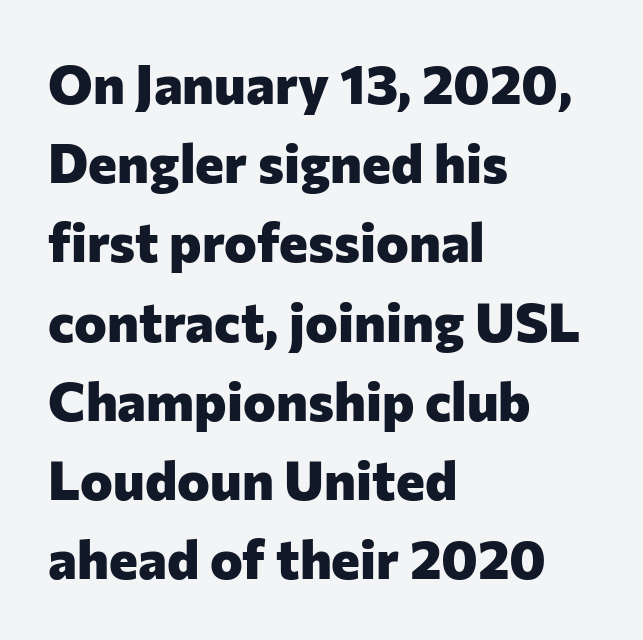
Is this a fixed-width face? No — the glyphs have proportional, varying widths. Italic: no, the glyphs are upright roman. The letterforms sit shoulder to shoulder at normal distance. If you drew a ruler down the left edge, every line would touch it. A sans-serif font was chosen for this passage.
